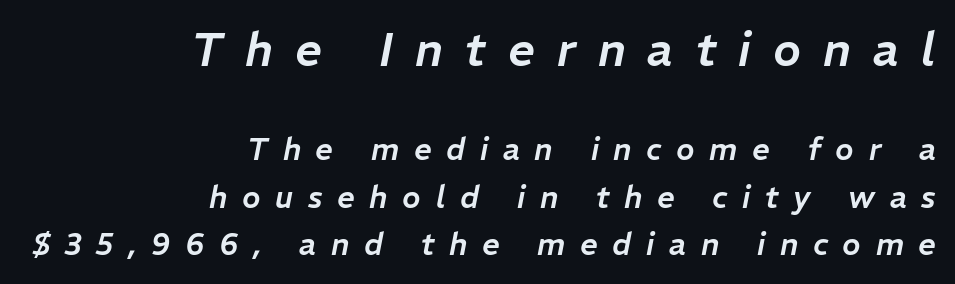
Line endings align vertically; line beginnings do not. These lines are rendered in a variable-pitch font. Each row of text sits above clean, open space. Top chunk: large. Bottom chunk: small. Whoever set this chose a conventional vertical rhythm.
